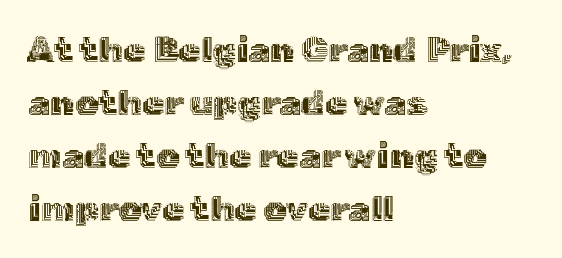
The image shows 36 px text type, upright; set left-aligned, normal line spacing (1.47x), normal letter spacing, not underlined; a medium x-height.
